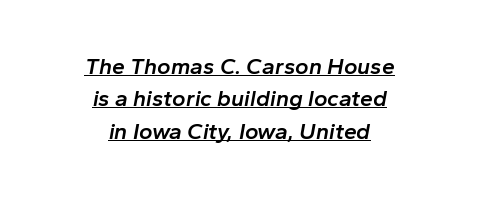
Underlining? Definitely there. Does the copy run flush right? No — it is centered line by line. You could call the tracking neutral — neither tight nor loose. Quick note: italic. A somewhat darkened texture: the type is semibold rather than bold.
